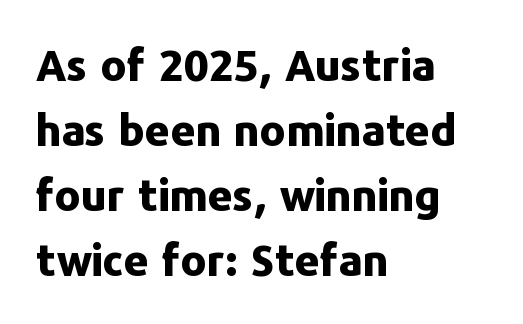
{"serif": "no", "italic": "no", "bold": "yes", "weight": "bold", "width": "normal", "stroke_contrast": "low", "x_height": "medium", "monospaced": "no", "underline": "no", "align": "left", "line_spacing": "normal", "line_spacing_ratio": 1.48, "letter_spacing": "normal", "letter_spacing_em": 0.0, "glyph_px": 44}
